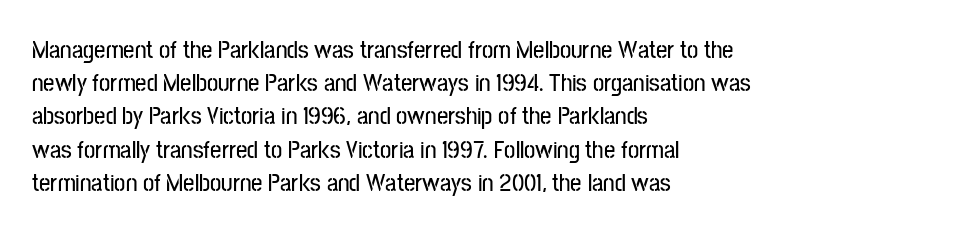
The image shows 25 px text type, upright; set left-aligned, normal line spacing (1.33x), normal letter spacing, not underlined.
